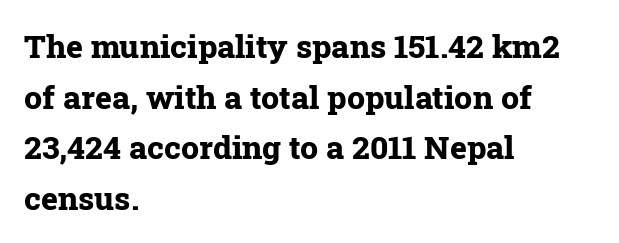
{"serif": "yes", "italic": "no", "bold": "yes", "weight": "bold", "width": "normal", "stroke_contrast": "low", "x_height": "medium", "monospaced": "no", "underline": "no", "align": "left", "line_spacing": "normal", "line_spacing_ratio": 1.58, "letter_spacing": "normal", "letter_spacing_em": 0.0, "glyph_px": 32}
